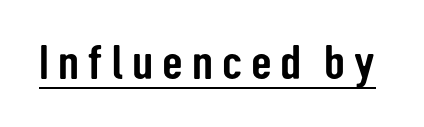
These characters rest on top of a visible drawn line. Do the characters align in a grid? No, the font is proportional. Nope, not italic — everything's standing straight. These lines are composed in type without serifs.
